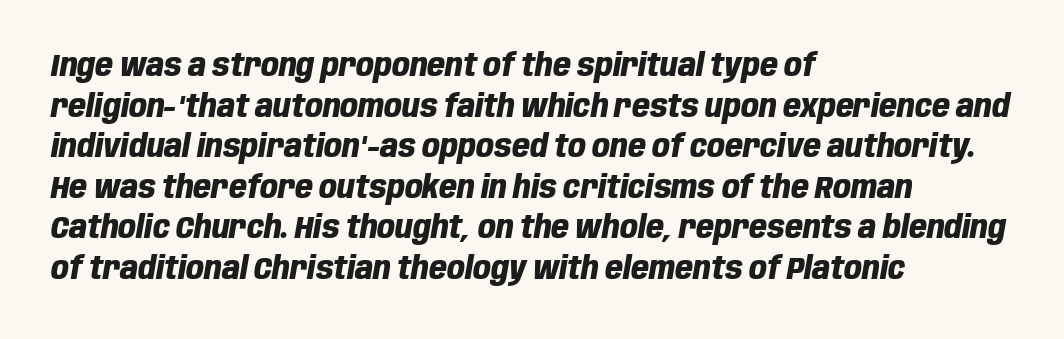
The image shows 31 px heavy, condensed type, italic (leaning right); set left-aligned, normal line spacing (1.31x), normal letter spacing, not underlined; low stroke contrast and a large x-height.
